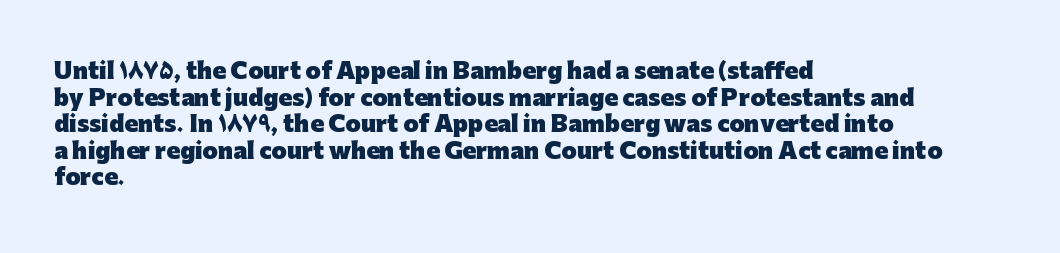
Q: Is the text bold? A: Yes.
Q: Is the text italic (slanted)? A: No, it is upright.
Q: Is the text underlined? A: No.
Q: How is the paragraph aligned? A: Left-aligned.
Q: Is the spacing between letters normal or unusually wide? A: Normal.
